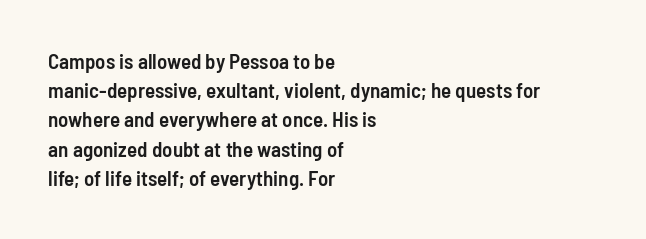
The face used here is a semibold: visibly heavier than regular, lighter than bold. Italic? Not at all — the glyphs are vertical. Default kerning and tracking; the words read as compact shapes. The paragraph shown leans on its left margin. Clear beneath every line of the passage.
